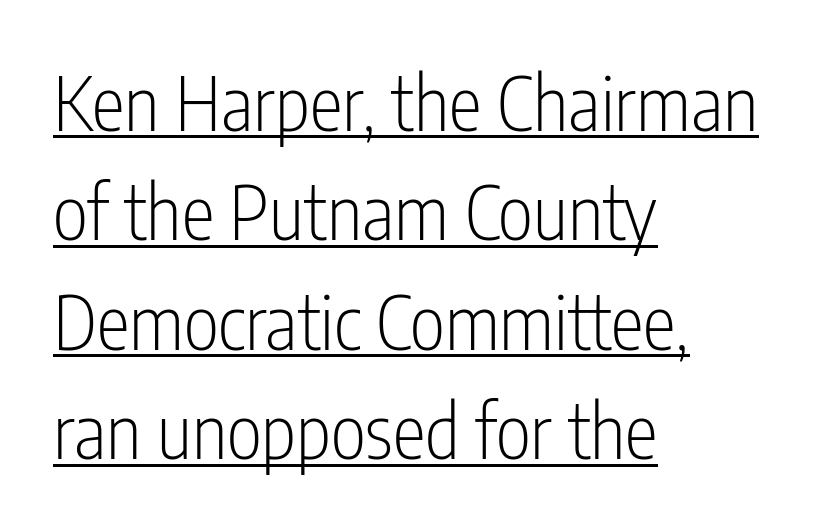
Q: Is the text bold? A: No.
Q: Is the text italic (slanted)? A: No, it is upright.
Q: Is the typeface a serif or a sans-serif typeface? A: Sans-serif.
Q: Is the text underlined? A: Yes.
Q: How is the paragraph aligned? A: Left-aligned.
Q: Is the spacing between letters normal or unusually wide? A: Normal.
Q: Is the spacing between lines tight, normal or loose? A: Normal.
Q: Width (condensed, normal, or wide)? A: Condensed.
Q: Stroke contrast? A: Low.
Q: x-height? A: Medium.
Q: Monospaced? A: No.
